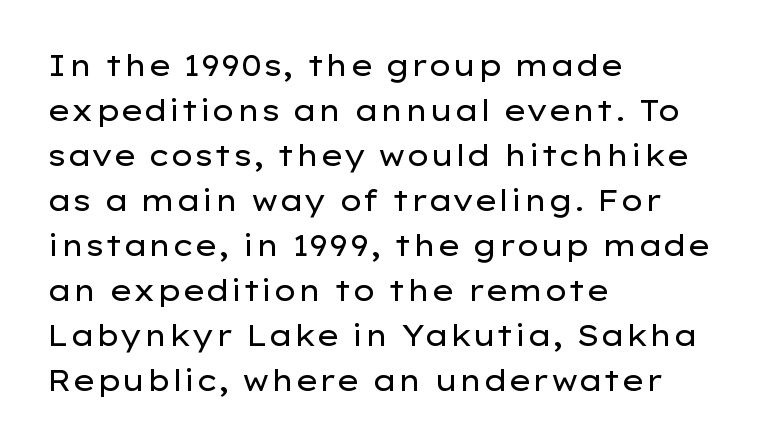
Q: Is the text bold? A: No.
Q: Is the text italic (slanted)? A: No, it is upright.
Q: Is the typeface a serif or a sans-serif typeface? A: Sans-serif.
Q: Is the text underlined? A: No.
Q: How is the paragraph aligned? A: Left-aligned.
Q: Is the spacing between letters normal or unusually wide? A: Normal.
Q: Is the spacing between lines tight, normal or loose? A: Normal.
Q: Width (condensed, normal, or wide)? A: Wide.
Q: Stroke contrast? A: Low.
Q: x-height? A: Medium.
Q: Monospaced? A: No.
